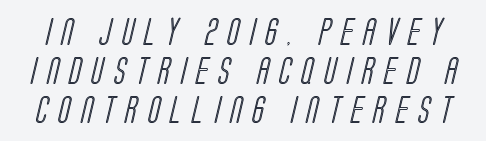
{"width": "condensed", "x_height": "large", "monospaced": "no", "underline": "no", "line_spacing": "normal", "line_spacing_ratio": 1.39, "letter_spacing": "wide", "letter_spacing_em": 0.37, "glyph_px": 28}
